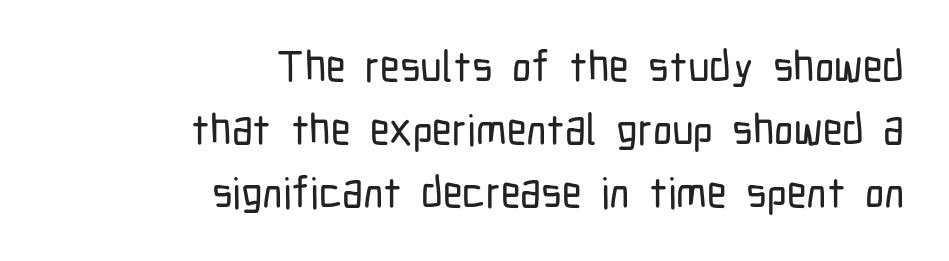
Q: Is the text italic (slanted)? A: No, it is upright.
Q: Is the typeface a serif or a sans-serif typeface? A: Sans-serif.
Q: Is the text underlined? A: No.
Q: How is the paragraph aligned? A: Right-aligned.
Q: Is the spacing between letters normal or unusually wide? A: Normal.
Q: Is the spacing between lines tight, normal or loose? A: Normal.
Q: Width (condensed, normal, or wide)? A: Condensed.
Q: Stroke contrast? A: Low.
Q: x-height? A: Medium.
Q: Monospaced? A: No.
